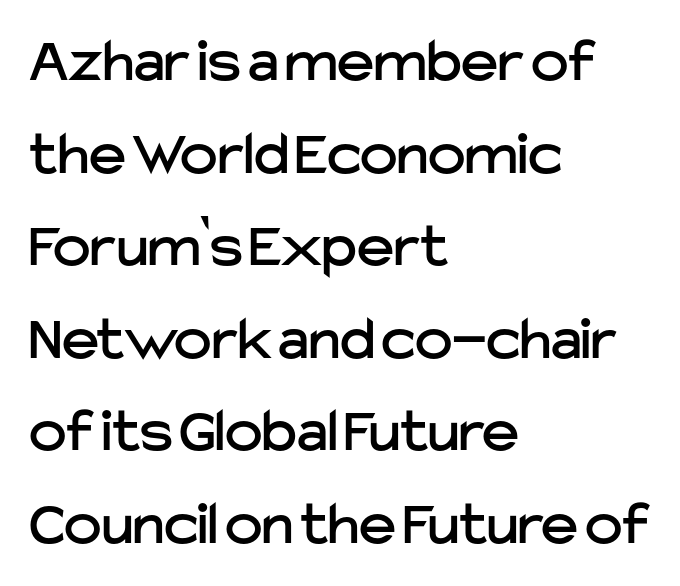
Q: Is the text italic (slanted)? A: No, it is upright.
Q: Is the typeface a serif or a sans-serif typeface? A: Sans-serif.
Q: Is the text underlined? A: No.
Q: How is the paragraph aligned? A: Left-aligned.
Q: Is the spacing between letters normal or unusually wide? A: Normal.
Q: Is the spacing between lines tight, normal or loose? A: Normal.
Q: Width (condensed, normal, or wide)? A: Normal.
Q: Stroke contrast? A: Low.
Q: x-height? A: Medium.
Q: Monospaced? A: No.
